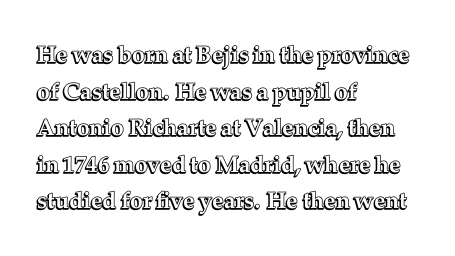
The image shows 23 px text type, upright; set left-aligned, normal line spacing (1.59x), normal letter spacing, not underlined.
